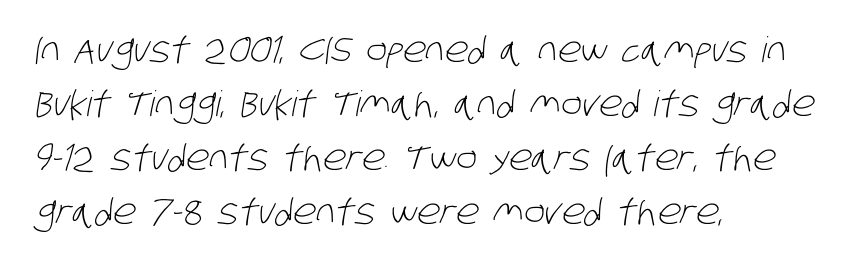
Examine the stroke ends and you'll find no serifs. Line spacing here is normal. The ragged edge is on the right, which tells us the setting is flush left. There is no visible air inserted between adjacent glyphs.
